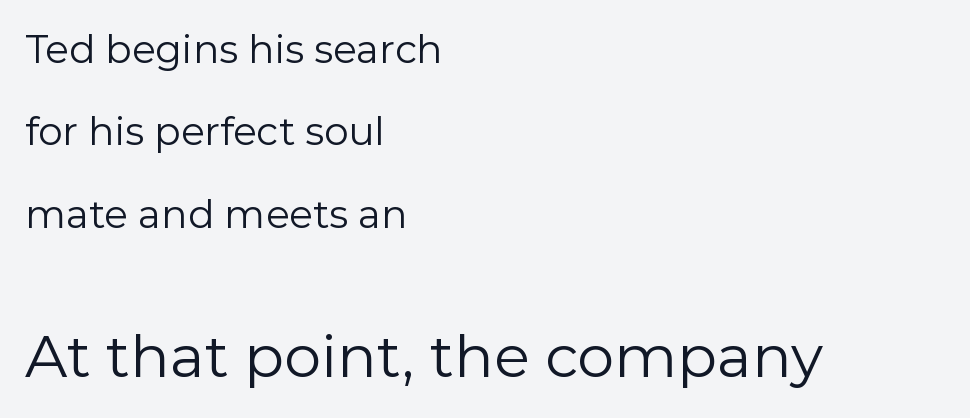
Q: Is the text bold? A: No.
Q: Is the text italic (slanted)? A: No, it is upright.
Q: Is the typeface a serif or a sans-serif typeface? A: Sans-serif.
Q: Is the text underlined? A: No.
Q: How is the paragraph aligned? A: Left-aligned.
Q: Is the spacing between letters normal or unusually wide? A: Normal.
Q: Is the spacing between lines tight, normal or loose? A: Loose.
Q: Which block of text is set in a larger size, the first (top) or the second (bottom)? A: The second (bottom) one.
Q: Width (condensed, normal, or wide)? A: Normal.
Q: Stroke contrast? A: Low.
Q: x-height? A: Medium.
Q: Monospaced? A: No.
